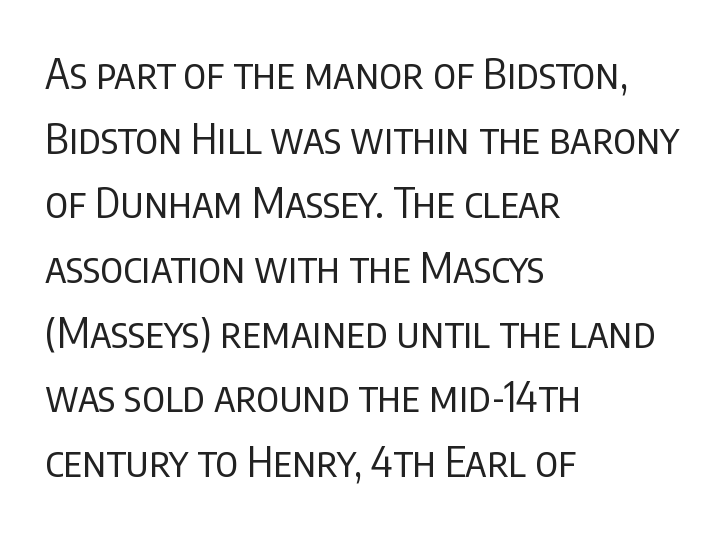
Posture: upright roman. Does extra space separate the letters? No, they use regular spacing. Note the varied advance widths — an 'i' is clearly narrower than an 'm'. Interline gaps are of average width in this sample. Only glyphs here, with clear space below each row. The paragraph shown leans on its left margin.
